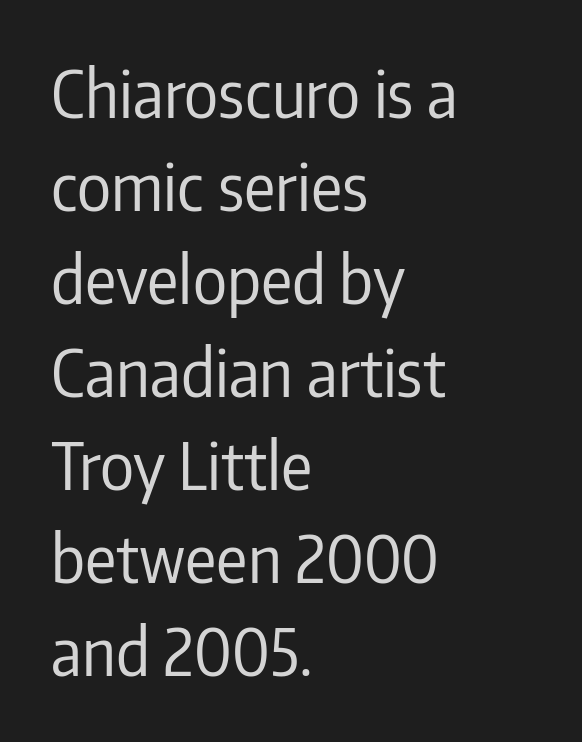
Q: Is the text bold? A: No.
Q: Is the text italic (slanted)? A: No, it is upright.
Q: Is the typeface a serif or a sans-serif typeface? A: Sans-serif.
Q: Is the text underlined? A: No.
Q: How is the paragraph aligned? A: Left-aligned.
Q: Is the spacing between letters normal or unusually wide? A: Normal.
Q: Is the spacing between lines tight, normal or loose? A: Normal.
Q: Width (condensed, normal, or wide)? A: Condensed.
Q: Stroke contrast? A: Low.
Q: x-height? A: Medium.
Q: Monospaced? A: No.
